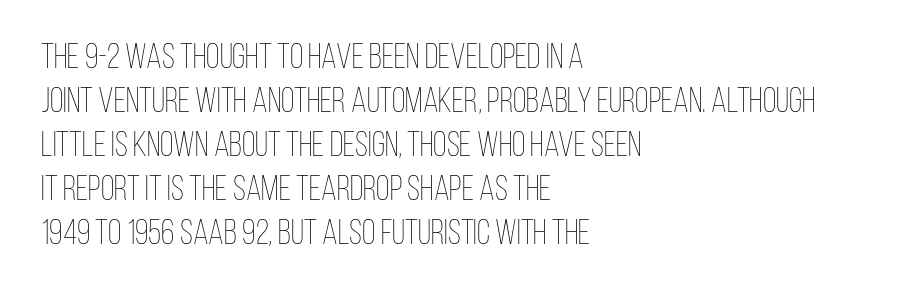
{"italic": "no", "bold": "no", "weight": "thin", "width": "condensed", "stroke_contrast": "low", "x_height": "large", "monospaced": "no", "underline": "no", "align": "left", "line_spacing": "normal", "line_spacing_ratio": 1.26, "letter_spacing": "normal", "letter_spacing_em": 0.0, "glyph_px": 35}
